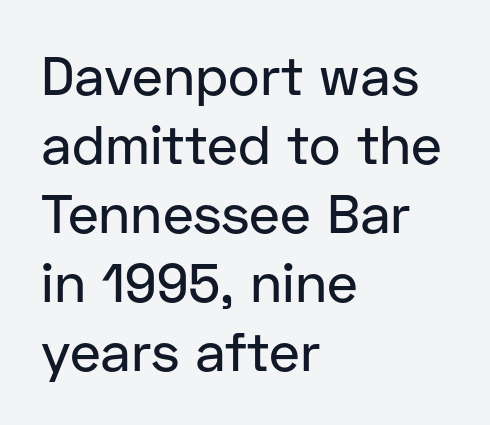
Q: Is the text italic (slanted)? A: No, it is upright.
Q: Is the typeface a serif or a sans-serif typeface? A: Sans-serif.
Q: Is the text underlined? A: No.
Q: How is the paragraph aligned? A: Left-aligned.
Q: Is the spacing between letters normal or unusually wide? A: Normal.
Q: Is the spacing between lines tight, normal or loose? A: Normal.
Q: Width (condensed, normal, or wide)? A: Normal.
Q: Stroke contrast? A: Low.
Q: x-height? A: Medium.
Q: Monospaced? A: No.
